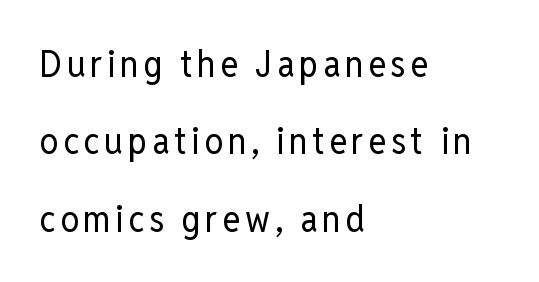
Underline: absent. The line-height multiplier appears high, well above default. No chunkiness to these letters — they're not bold. Caption: multi-line text, flush left, ragged right. The text was rendered using a sans face with plain stroke endings.
